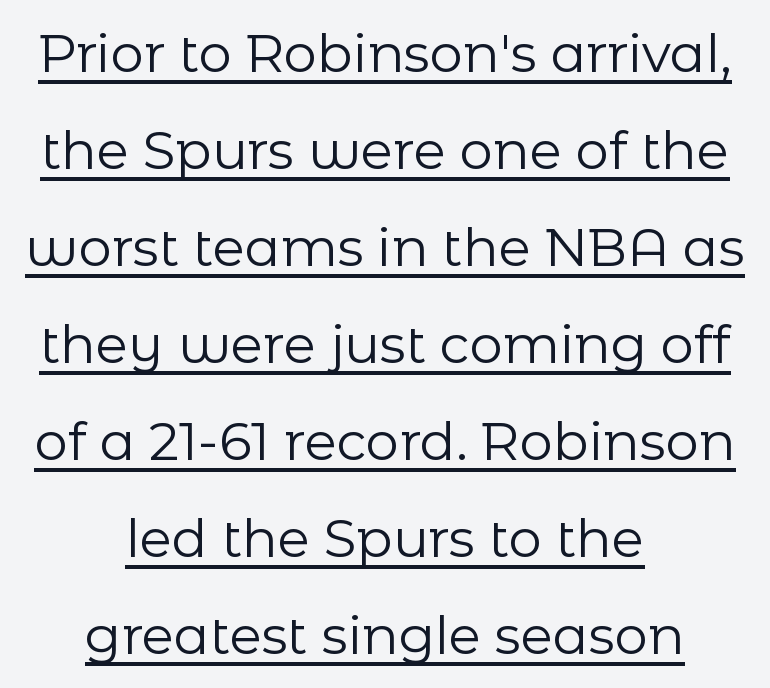
The image shows 53 px regular-weight sans-serif type, upright; set centered, line spacing 1.83x, normal letter spacing, underlined; low stroke contrast and a medium x-height.
